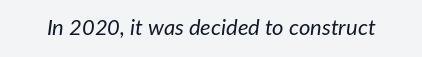
Quick note: italic. The strip under each line holds only bare page. Heft: none added — not bold. Does extra space separate the letters? No, they use regular spacing.
